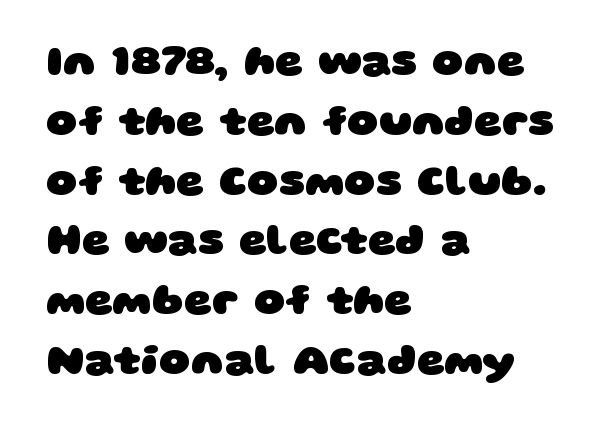
{"serif": "no", "bold": "yes", "weight": "heavy", "width": "wide", "stroke_contrast": "low", "x_height": "large", "monospaced": "no", "underline": "no", "align": "left", "line_spacing": "normal", "line_spacing_ratio": 1.39, "letter_spacing": "normal", "letter_spacing_em": 0.0, "glyph_px": 43}
